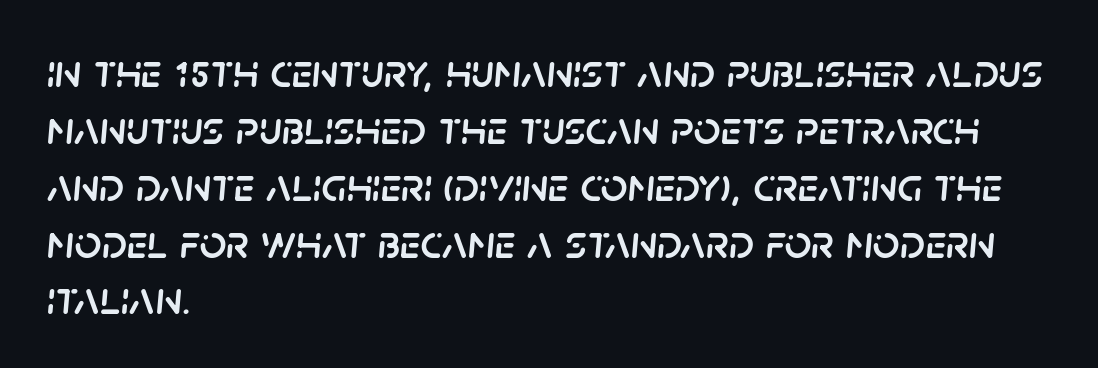
Q: Is the text italic (slanted)? A: Yes, it leans right by about 5 degrees.
Q: Is the text underlined? A: No.
Q: How is the paragraph aligned? A: Left-aligned.
Q: Is the spacing between letters normal or unusually wide? A: Normal.
Q: Width (condensed, normal, or wide)? A: Normal.
Q: Stroke contrast? A: Low.
Q: x-height? A: Large.
Q: Monospaced? A: No.
